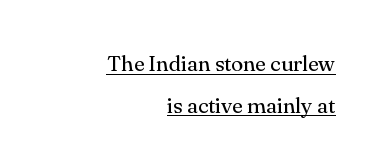
Q: Is the text bold? A: No.
Q: Is the text italic (slanted)? A: No, it is upright.
Q: Is the text underlined? A: Yes.
Q: How is the paragraph aligned? A: Right-aligned.
Q: Is the spacing between letters normal or unusually wide? A: Normal.
Q: Is the spacing between lines tight, normal or loose? A: Loose.
